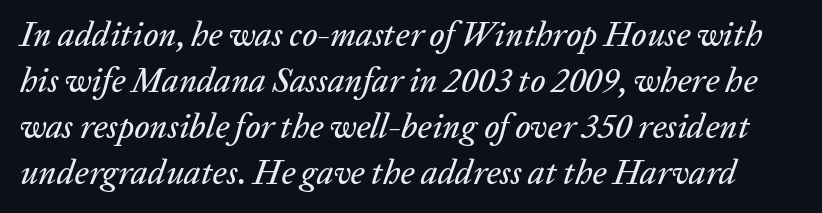
{"italic": "yes", "lean": "right", "slant_degrees": 20, "width": "normal", "stroke_contrast": "low", "x_height": "medium", "monospaced": "no", "underline": "no", "line_spacing": "normal", "line_spacing_ratio": 1.35, "letter_spacing": "normal", "letter_spacing_em": 0.0, "glyph_px": 34}
